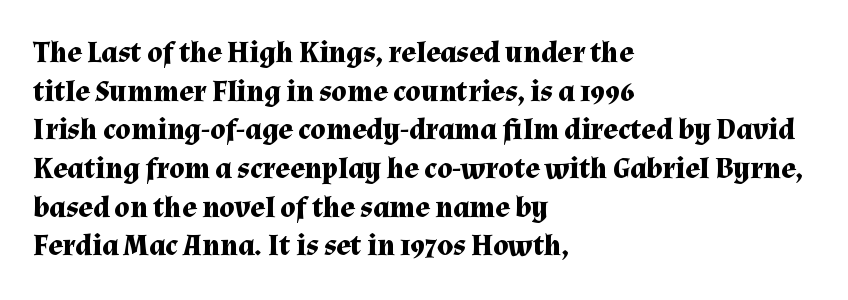
The image shows 30 px bold serif type, upright; set left-aligned, normal line spacing (1.29x), normal letter spacing, not underlined; medium stroke contrast and a medium x-height.
